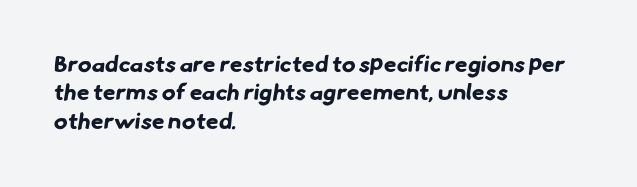
The image shows 23 px bold type; set left-aligned, line spacing 1.23x, normal letter spacing, not underlined.
